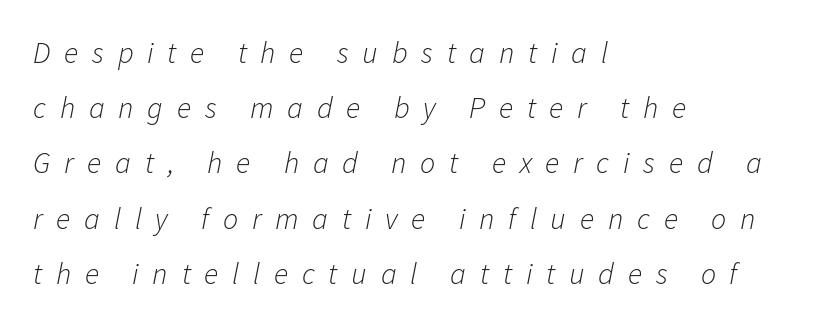
Q: Is the text bold? A: No.
Q: Is the text italic (slanted)? A: Yes, it leans right by about 11 degrees.
Q: Is the text underlined? A: No.
Q: How is the paragraph aligned? A: Left-aligned.
Q: Is the spacing between letters normal or unusually wide? A: Unusually wide.
Q: Width (condensed, normal, or wide)? A: Normal.
Q: Stroke contrast? A: Low.
Q: x-height? A: Medium.
Q: Monospaced? A: No.
